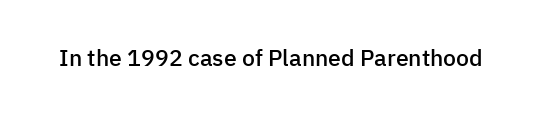
No extra tracking has been applied to these lines. The area under the type is left untouched. Weight: semibold (demi). If you drew a line through each stem, it would be perfectly vertical.
